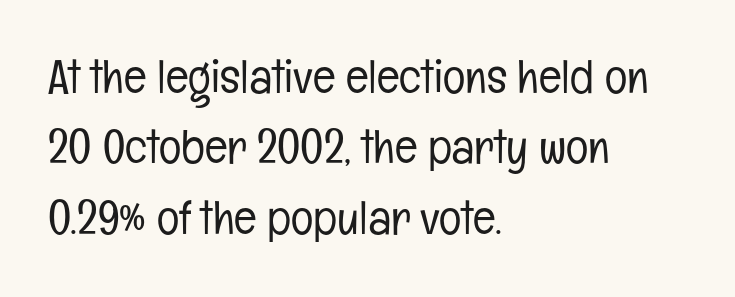
Q: Is the text bold? A: No.
Q: Is the text italic (slanted)? A: No, it is upright.
Q: Is the typeface a serif or a sans-serif typeface? A: Sans-serif.
Q: Is the text underlined? A: No.
Q: How is the paragraph aligned? A: Left-aligned.
Q: Is the spacing between letters normal or unusually wide? A: Normal.
Q: Is the spacing between lines tight, normal or loose? A: Normal.
Q: Width (condensed, normal, or wide)? A: Condensed.
Q: Stroke contrast? A: Low.
Q: x-height? A: Medium.
Q: Monospaced? A: No.
